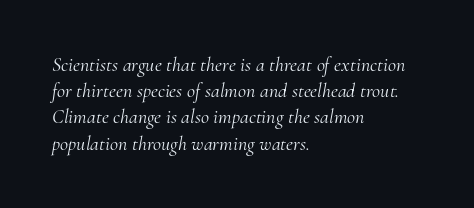
The image shows 20 px text type, italic (leaning right); set left-aligned, normal line spacing (1.31x), normal letter spacing, not underlined.
